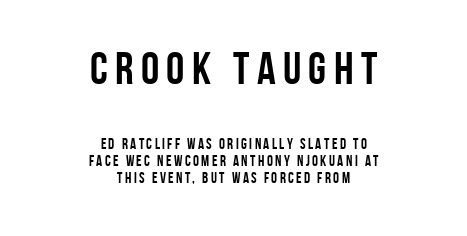
The image shows 46 px semibold, condensed sans-serif type, upright; set centered, tight line spacing (1.12x), not underlined; the first (top) block is 3.07x larger; low stroke contrast and a large x-height.
